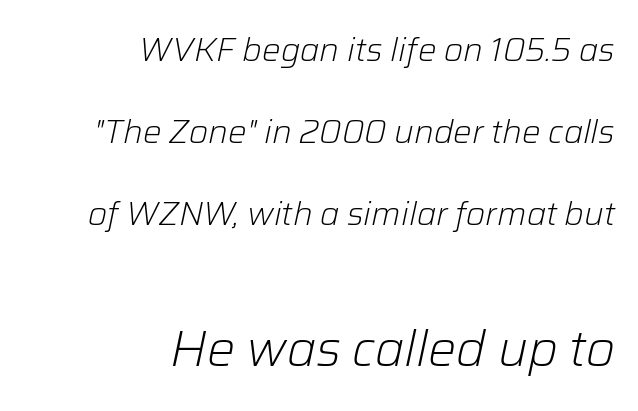
One-word summary of the alignment: right. These two chunks differ in scale, with the bottom chunk taking the larger measure. A typesetter would call this proportional, since set widths differ per character. The weight tops out at a normal text grade.
